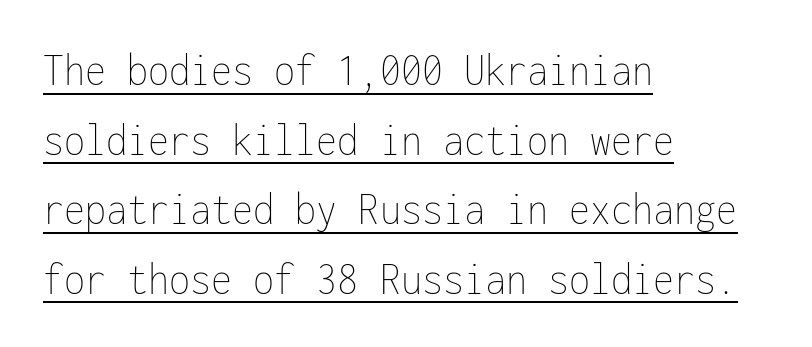
Q: Is the text bold? A: No.
Q: Is the text italic (slanted)? A: No, it is upright.
Q: Is the text underlined? A: Yes.
Q: How is the paragraph aligned? A: Left-aligned.
Q: Is the spacing between letters normal or unusually wide? A: Normal.
Q: Is the spacing between lines tight, normal or loose? A: Normal.
Q: Width (condensed, normal, or wide)? A: Condensed.
Q: Stroke contrast? A: Low.
Q: x-height? A: Medium.
Q: Monospaced? A: Yes.
